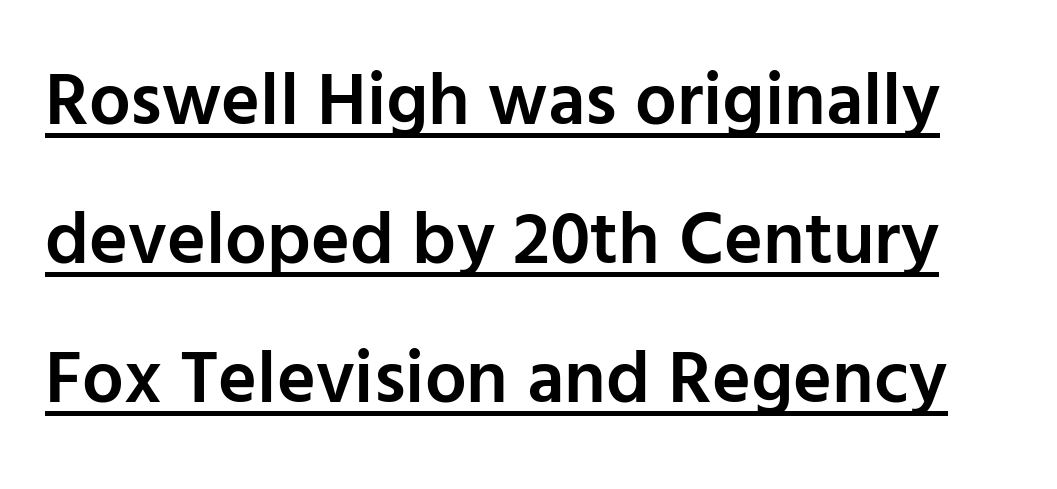
{"serif": "no", "italic": "no", "bold": "semi", "weight": "semibold", "width": "normal", "stroke_contrast": "low", "x_height": "medium", "monospaced": "no", "underline": "yes", "line_spacing_ratio": 1.88, "letter_spacing": "normal", "letter_spacing_em": 0.0, "glyph_px": 74}
